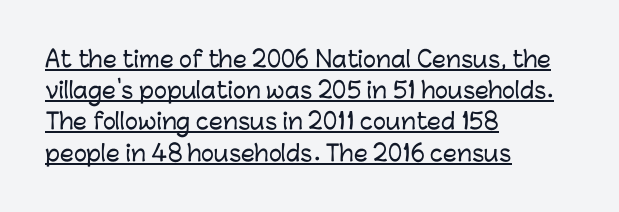
Line spacing here is normal. The glyphs are accompanied by a horizontal stroke just below them. Italic: no, the glyphs are upright roman. The rendering anchors every line to the left-hand side. Characters follow at the spacing the type designer built in.
